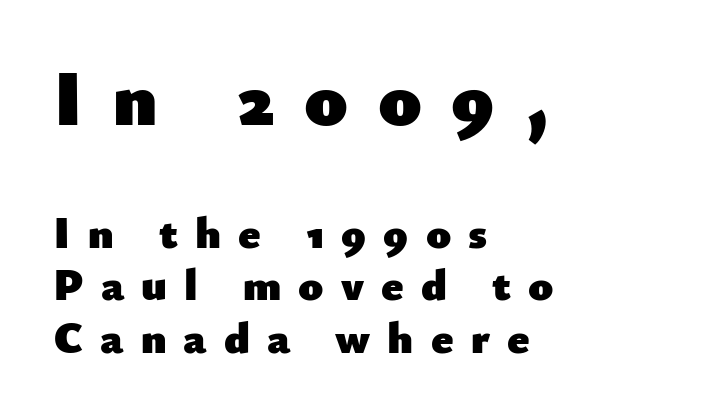
{"serif": "no", "italic": "no", "bold": "yes", "weight": "heavy", "width": "normal", "stroke_contrast": "low", "x_height": "small", "monospaced": "no", "underline": "no", "align": "left", "line_spacing_ratio": 1.17, "letter_spacing": "wide", "letter_spacing_em": 0.38, "larger_block": "first", "size_ratio": 1.73, "glyph_px": 78}
